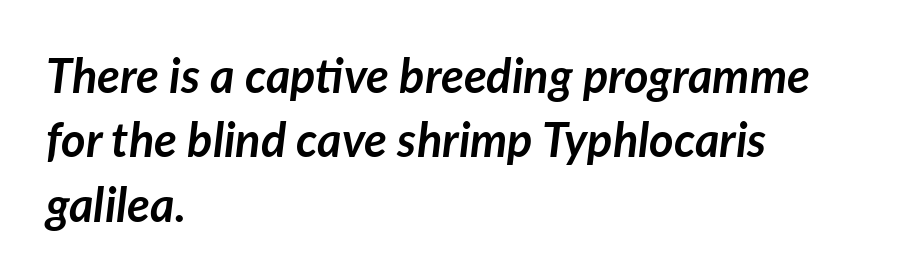
Slanted lettering throughout. Think of a printed novel: that variable character pitch is what you see here. The lines sit at an ordinary, default distance from one another. Descenders hang freely into open space.
